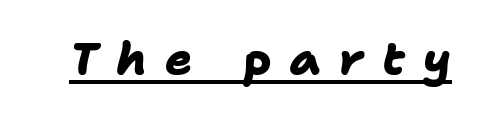
Q: Is the text bold? A: Yes.
Q: Is the typeface a serif or a sans-serif typeface? A: Sans-serif.
Q: Is the text underlined? A: Yes.
Q: Is the spacing between letters normal or unusually wide? A: Unusually wide.
Q: Width (condensed, normal, or wide)? A: Normal.
Q: Stroke contrast? A: Low.
Q: x-height? A: Medium.
Q: Monospaced? A: No.
